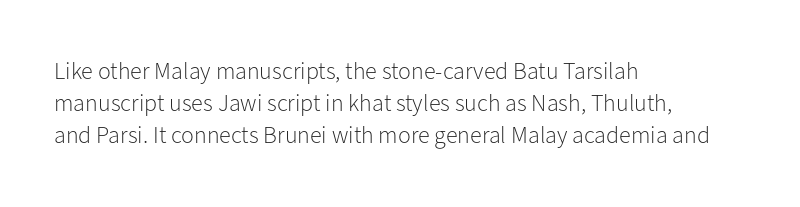
{"italic": "no", "bold": "no", "underline": "no", "align": "left", "line_spacing": "normal", "line_spacing_ratio": 1.33, "letter_spacing": "normal", "letter_spacing_em": 0.0, "glyph_px": 24}
